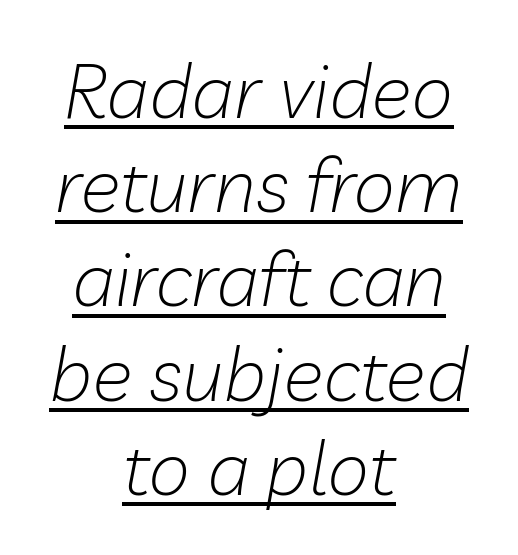
An italicized treatment has been applied to the whole sample. A light-to-regular cut is what we see here. The paragraph shown floats in the horizontal middle. Note the varied advance widths — an 'i' is clearly narrower than an 'm'.
